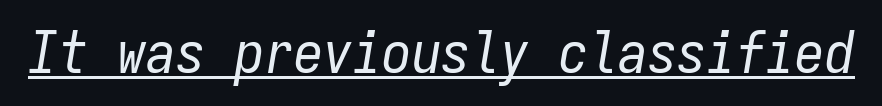
The image shows 59 px regular-weight, condensed type, italic (leaning right), monospaced; set normal letter spacing, underlined; low stroke contrast and a medium x-height.
